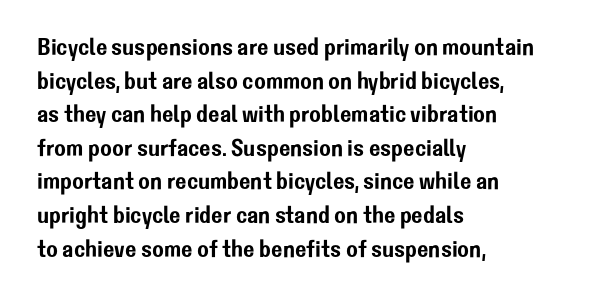
The image shows 24 px text type, upright; set left-aligned, normal line spacing (1.4x), normal letter spacing, not underlined.
